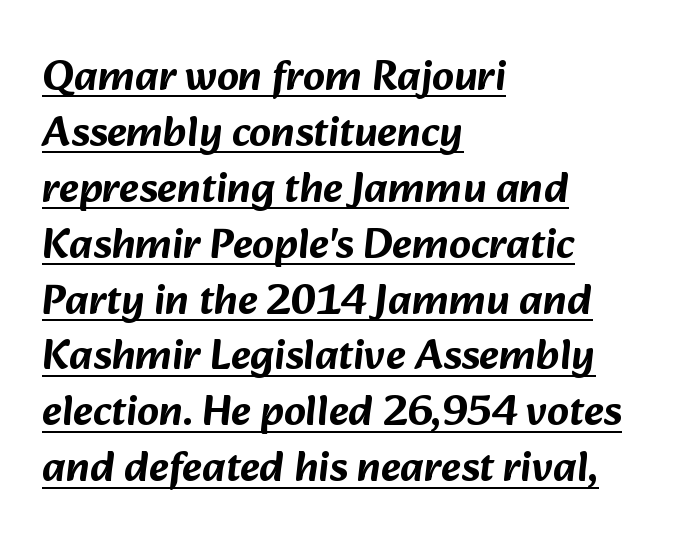
{"serif": "no", "width": "normal", "stroke_contrast": "low", "x_height": "medium", "monospaced": "no", "underline": "yes", "align": "left", "line_spacing": "normal", "line_spacing_ratio": 1.3, "letter_spacing": "normal", "letter_spacing_em": 0.0, "glyph_px": 43}
